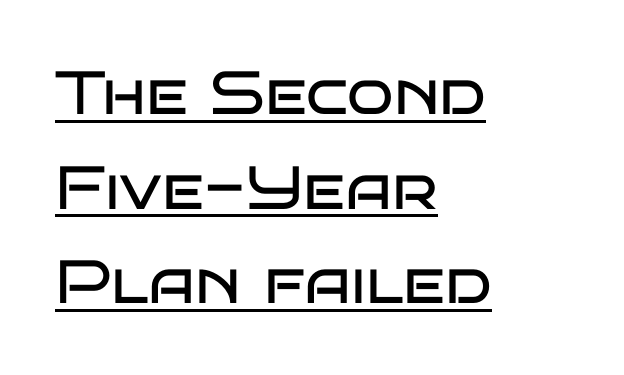
The image shows 61 px regular-weight, wide sans-serif type, upright; set left-aligned, normal line spacing (1.55x), normal letter spacing, underlined; low stroke contrast and a large x-height.
